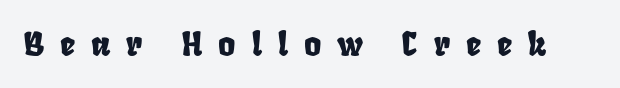
Tracking value appears strongly positive — letters spread wide. Just letters on the line, the space beneath them empty. Note the varied advance widths — an 'i' is clearly narrower than an 'm'.
